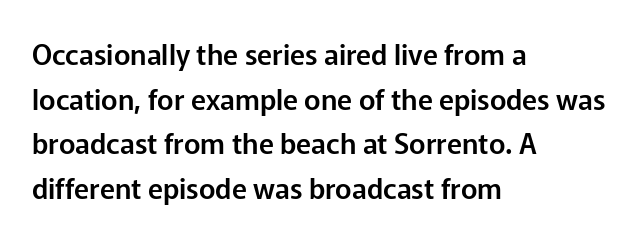
{"serif": "no", "italic": "no", "width": "normal", "stroke_contrast": "low", "x_height": "medium", "monospaced": "no", "underline": "no", "align": "left", "line_spacing": "normal", "line_spacing_ratio": 1.59, "letter_spacing": "normal", "letter_spacing_em": 0.0, "glyph_px": 28}
